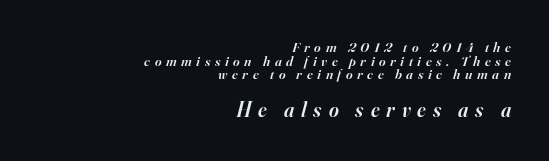
{"italic": "yes", "lean": "right", "slant_degrees": 16, "bold": "semi", "underline": "no", "align": "right", "line_spacing": "tight", "line_spacing_ratio": 0.97, "letter_spacing": "wide", "letter_spacing_em": 0.33, "larger_block": "second", "size_ratio": 1.5, "glyph_px": 21}
